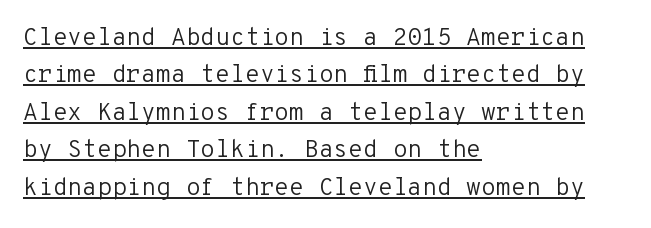
Q: Is the text bold? A: No.
Q: Is the text italic (slanted)? A: No, it is upright.
Q: Is the text underlined? A: Yes.
Q: How is the paragraph aligned? A: Left-aligned.
Q: Is the spacing between letters normal or unusually wide? A: Normal.
Q: Is the spacing between lines tight, normal or loose? A: Normal.
